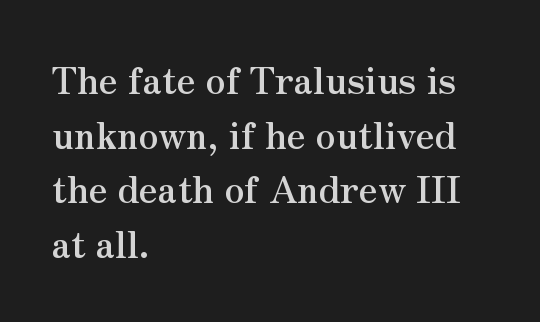
The image shows 36 px semibold serif type, upright; set left-aligned, normal line spacing (1.52x), normal letter spacing, not underlined; medium stroke contrast and a small x-height.
